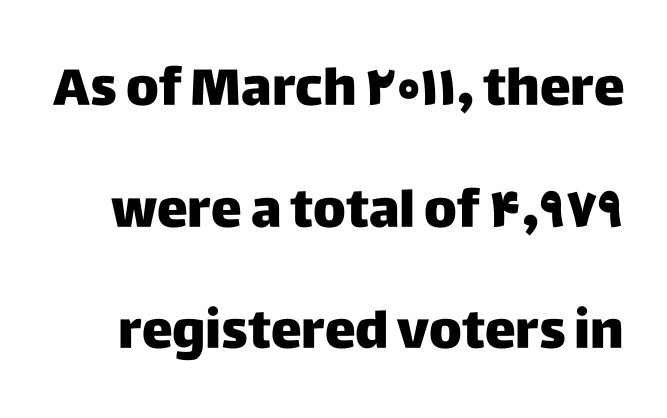
Q: Is the text italic (slanted)? A: No, it is upright.
Q: Is the typeface a serif or a sans-serif typeface? A: Sans-serif.
Q: Is the text underlined? A: No.
Q: Is the spacing between letters normal or unusually wide? A: Normal.
Q: Is the spacing between lines tight, normal or loose? A: Loose.
Q: Width (condensed, normal, or wide)? A: Normal.
Q: Stroke contrast? A: Low.
Q: x-height? A: Large.
Q: Monospaced? A: No.
